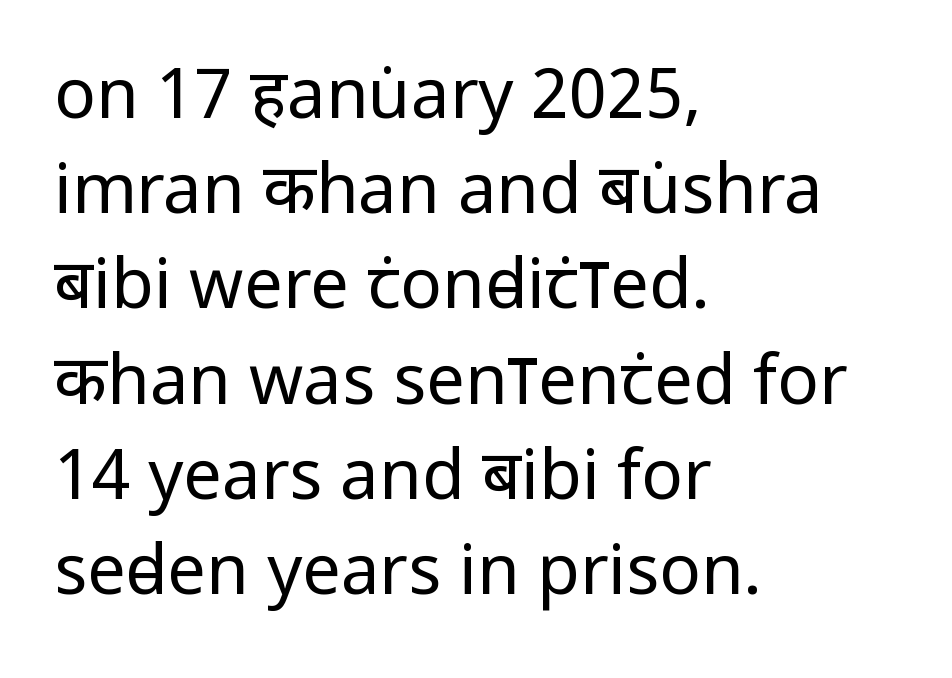
{"serif": "no", "italic": "no", "bold": "no", "weight": "regular", "width": "condensed", "stroke_contrast": "low", "x_height": "large", "monospaced": "no", "underline": "no", "align": "left", "line_spacing": "normal", "line_spacing_ratio": 1.38, "letter_spacing": "normal", "letter_spacing_em": 0.0, "glyph_px": 69}
